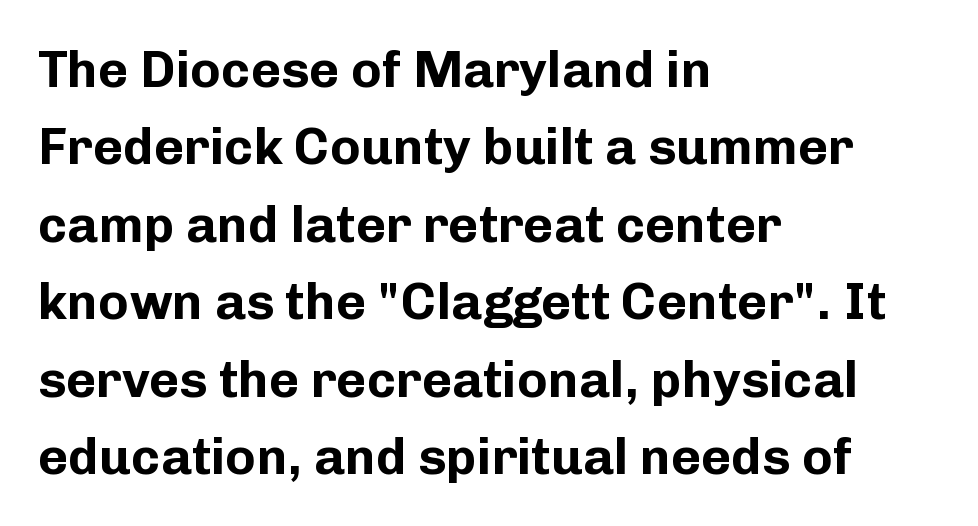
Reading down the block, your eye returns to a fixed left position each line. These lines are rendered in a variable-pitch font. Weight: bold. Short note: letters normally spaced.
